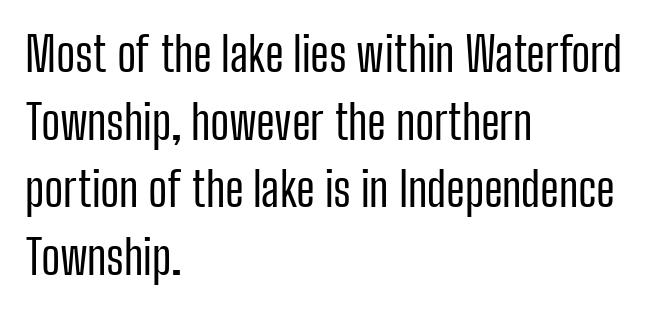
Q: Is the text bold? A: No.
Q: Is the text italic (slanted)? A: No, it is upright.
Q: Is the typeface a serif or a sans-serif typeface? A: Sans-serif.
Q: Is the text underlined? A: No.
Q: How is the paragraph aligned? A: Left-aligned.
Q: Is the spacing between letters normal or unusually wide? A: Normal.
Q: Is the spacing between lines tight, normal or loose? A: Normal.
Q: Width (condensed, normal, or wide)? A: Condensed.
Q: Stroke contrast? A: Low.
Q: x-height? A: Medium.
Q: Monospaced? A: No.
